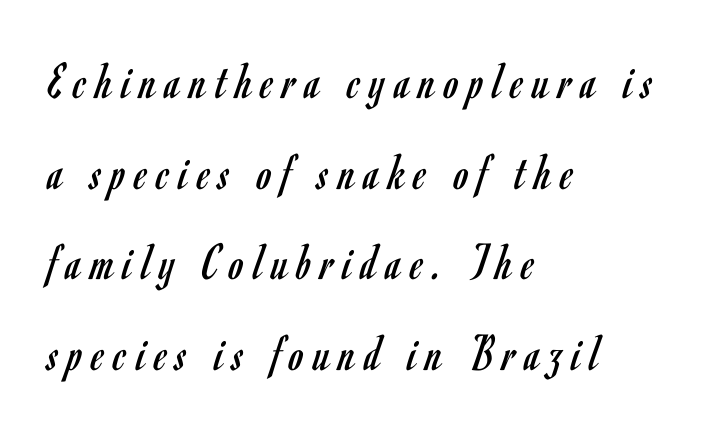
The image shows 53 px regular-weight, condensed sans-serif type; set left-aligned, line spacing 1.71x, not underlined; low stroke contrast and a small x-height.
